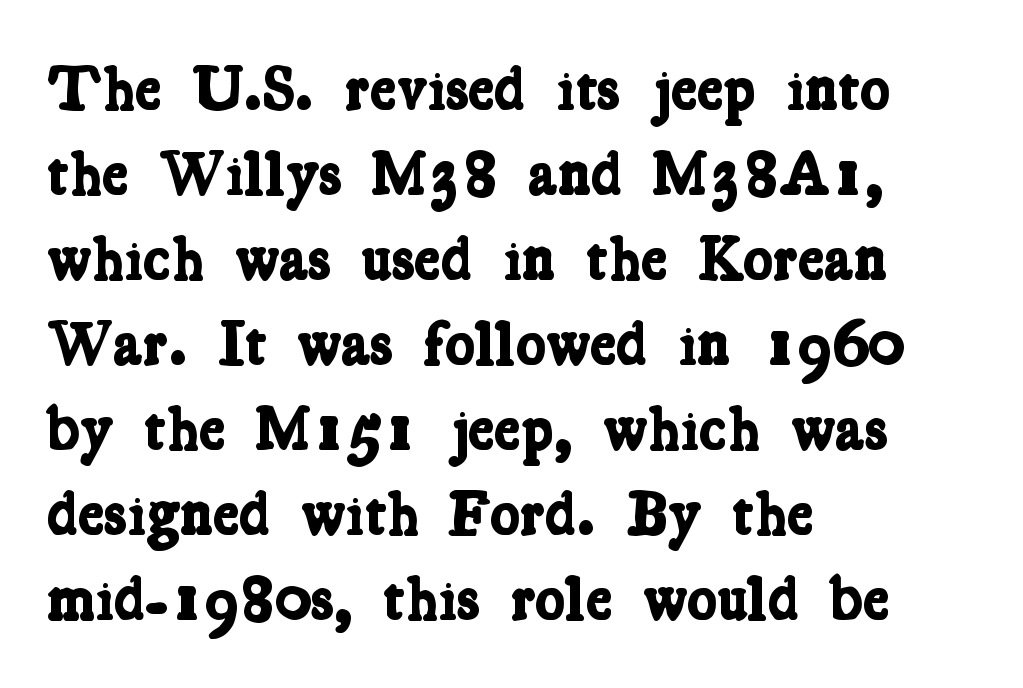
{"serif": "yes", "bold": "yes", "weight": "bold", "width": "condensed", "stroke_contrast": "low", "x_height": "medium", "monospaced": "no", "underline": "no", "align": "left", "line_spacing": "normal", "line_spacing_ratio": 1.35, "letter_spacing": "normal", "letter_spacing_em": 0.0, "glyph_px": 63}
